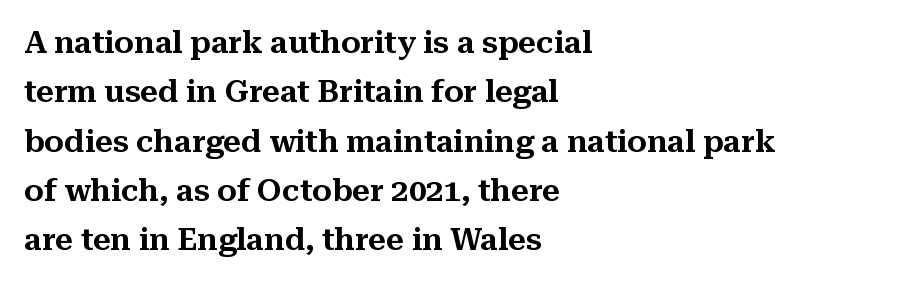
{"serif": "yes", "italic": "no", "width": "normal", "stroke_contrast": "medium", "x_height": "medium", "monospaced": "no", "underline": "no", "align": "left", "line_spacing": "normal", "line_spacing_ratio": 1.59, "letter_spacing": "normal", "letter_spacing_em": 0.0, "glyph_px": 31}
